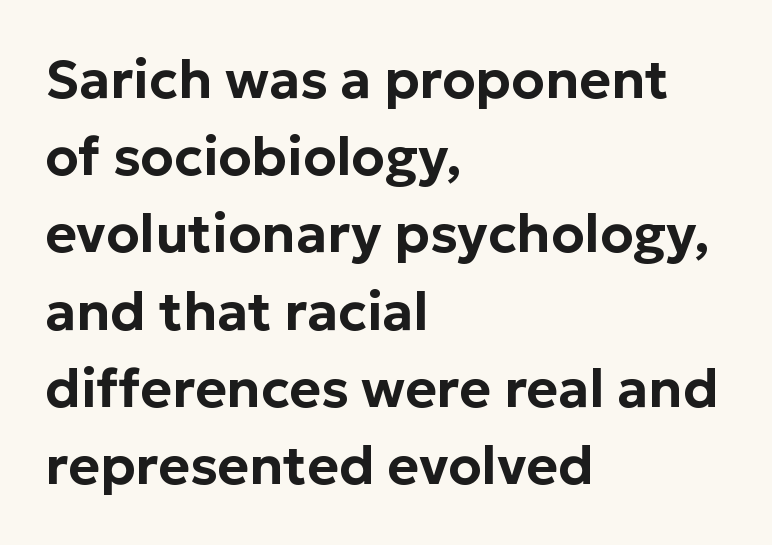
Q: Is the text italic (slanted)? A: No, it is upright.
Q: Is the typeface a serif or a sans-serif typeface? A: Sans-serif.
Q: Is the text underlined? A: No.
Q: How is the paragraph aligned? A: Left-aligned.
Q: Is the spacing between letters normal or unusually wide? A: Normal.
Q: Is the spacing between lines tight, normal or loose? A: Normal.
Q: Width (condensed, normal, or wide)? A: Normal.
Q: Stroke contrast? A: Low.
Q: x-height? A: Medium.
Q: Monospaced? A: No.
